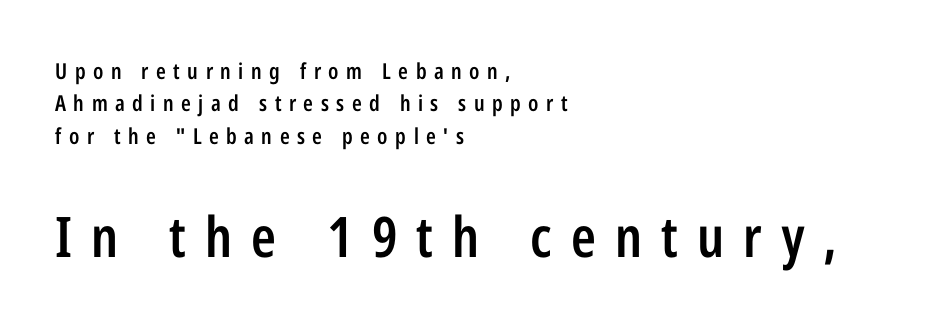
Q: Is the text bold? A: Semi-bold.
Q: Is the text italic (slanted)? A: No, it is upright.
Q: Is the typeface a serif or a sans-serif typeface? A: Sans-serif.
Q: Is the text underlined? A: No.
Q: How is the paragraph aligned? A: Left-aligned.
Q: Is the spacing between letters normal or unusually wide? A: Unusually wide.
Q: Is the spacing between lines tight, normal or loose? A: Normal.
Q: Which block of text is set in a larger size, the first (top) or the second (bottom)? A: The second (bottom) one.
Q: Width (condensed, normal, or wide)? A: Condensed.
Q: Stroke contrast? A: Low.
Q: x-height? A: Medium.
Q: Monospaced? A: No.
